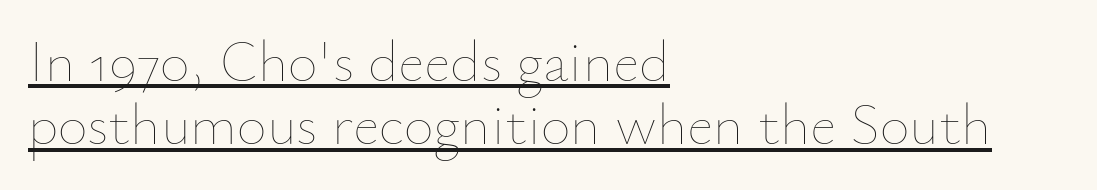
The image shows 58 px thin type, upright; set left-aligned, tight line spacing (1.09x), normal letter spacing, underlined; low stroke contrast and a small x-height.
